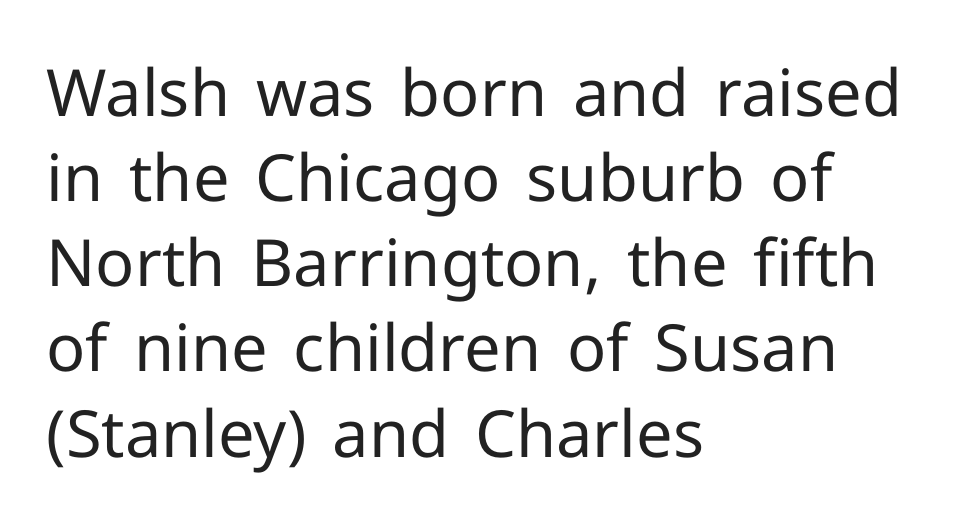
The image shows 65 px regular-weight sans-serif type, upright; set left-aligned, normal line spacing (1.31x), normal letter spacing, not underlined; low stroke contrast and a medium x-height.
